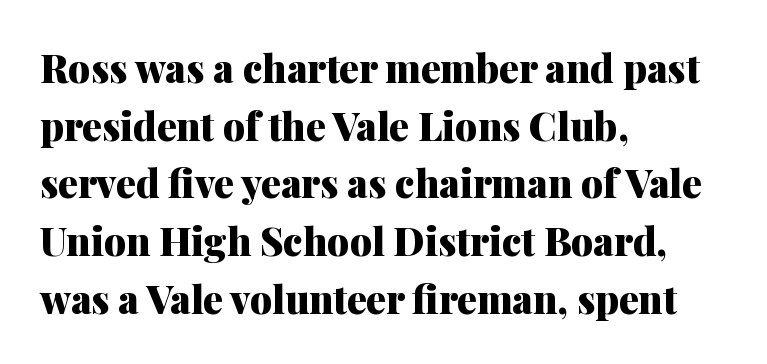
Stroke terminals: seriffed. The letters stand straight up with perfectly vertical stems. Students, note that the glyphs here touch the page at normal intervals. Strong, thick strokes mark this as bold type. Think of a printed novel: that variable character pitch is what you see here. Horizontally, the lines are justified to the leading edge only.
